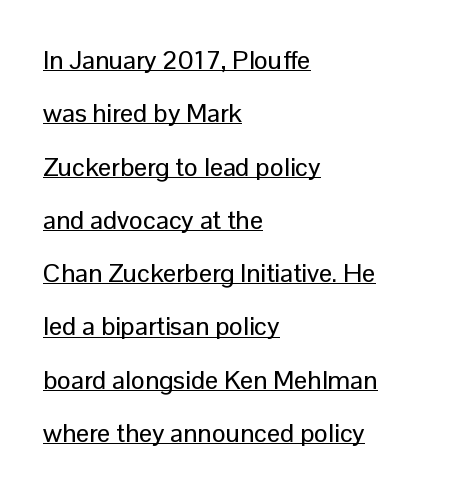
Q: Is the text italic (slanted)? A: No, it is upright.
Q: Is the text underlined? A: Yes.
Q: How is the paragraph aligned? A: Left-aligned.
Q: Is the spacing between letters normal or unusually wide? A: Normal.
Q: Is the spacing between lines tight, normal or loose? A: Loose.
